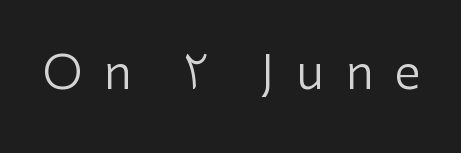
Q: Is the text bold? A: No.
Q: Is the text italic (slanted)? A: No, it is upright.
Q: Is the typeface a serif or a sans-serif typeface? A: Sans-serif.
Q: Is the text underlined? A: No.
Q: Is the spacing between letters normal or unusually wide? A: Unusually wide.
Q: Width (condensed, normal, or wide)? A: Normal.
Q: Stroke contrast? A: Low.
Q: x-height? A: Medium.
Q: Monospaced? A: No.
